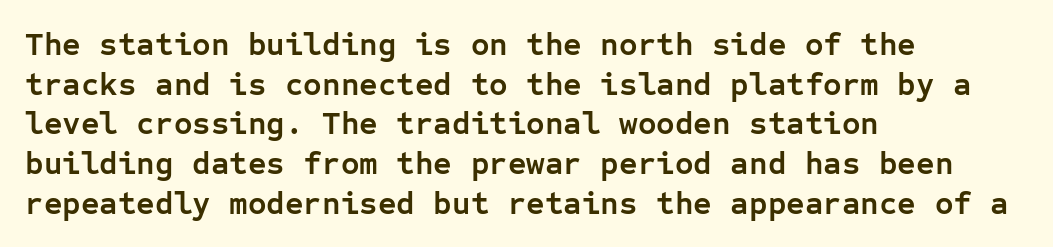
{"serif": "no", "italic": "no", "bold": "yes", "weight": "semibold", "width": "normal", "stroke_contrast": "low", "x_height": "medium", "monospaced": "yes", "underline": "no", "align": "left", "line_spacing_ratio": 1.24, "letter_spacing": "normal", "letter_spacing_em": 0.0, "glyph_px": 32}
